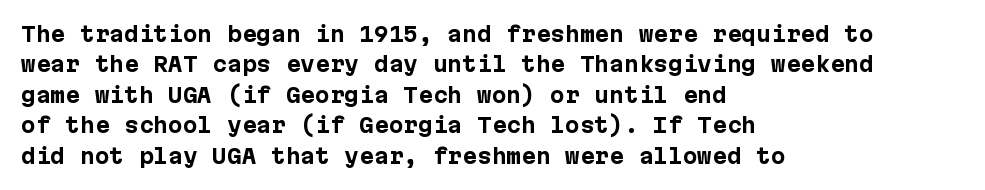
Notice how the stems are strictly vertical — no italics here. These words are printed bold, with thick strokes throughout. Leading: standard. You could call the tracking neutral — neither tight nor loose. The rendering anchors every line to the left-hand side. The words here are not underlined.
